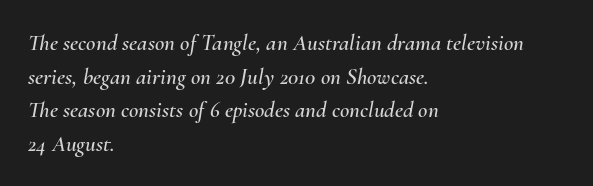
Descender tails drop into unmarked territory. Leading matches the norm, producing a regular column. Does the lettering tilt? It does — this is italic. What stands out about the letter spacing? Nothing — it is the standard amount.
